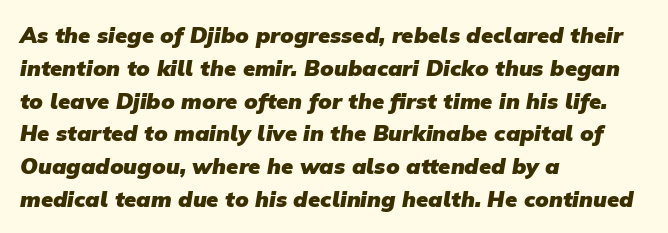
Q: Is the text bold? A: Yes.
Q: Is the text underlined? A: No.
Q: How is the paragraph aligned? A: Left-aligned.
Q: Is the spacing between letters normal or unusually wide? A: Normal.
Q: Is the spacing between lines tight, normal or loose? A: Normal.
